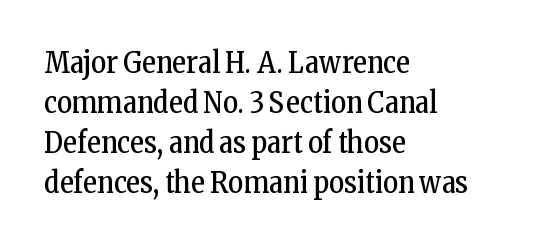
Q: Is the text bold? A: No.
Q: Is the text italic (slanted)? A: No, it is upright.
Q: Is the typeface a serif or a sans-serif typeface? A: Serif.
Q: Is the text underlined? A: No.
Q: How is the paragraph aligned? A: Left-aligned.
Q: Is the spacing between letters normal or unusually wide? A: Normal.
Q: Is the spacing between lines tight, normal or loose? A: Normal.
Q: Width (condensed, normal, or wide)? A: Condensed.
Q: Stroke contrast? A: Low.
Q: x-height? A: Medium.
Q: Monospaced? A: No.
